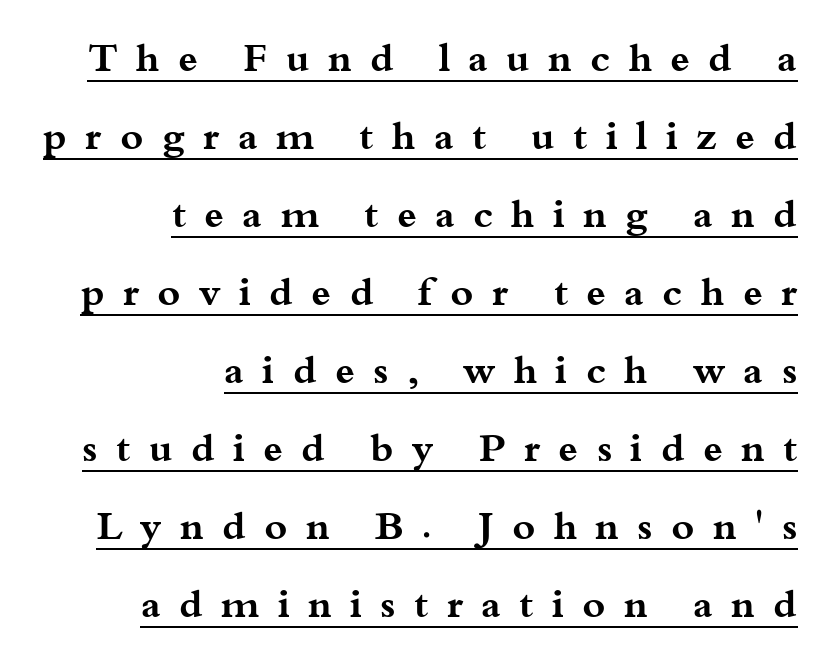
Yep, those are serifs on the letters. A rule runs beneath these lines of type. The gaps between neighbouring characters are conspicuously large. The face used here has the dense, thick strokes of a bold.
